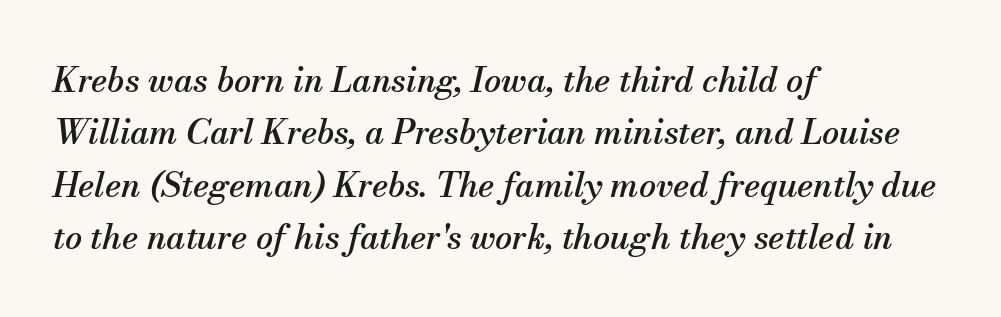
Q: Is the text italic (slanted)? A: Yes, it leans right by about 13 degrees.
Q: Is the typeface a serif or a sans-serif typeface? A: Serif.
Q: Is the text underlined? A: No.
Q: How is the paragraph aligned? A: Left-aligned.
Q: Is the spacing between letters normal or unusually wide? A: Normal.
Q: Is the spacing between lines tight, normal or loose? A: Normal.
Q: Width (condensed, normal, or wide)? A: Normal.
Q: Stroke contrast? A: Medium.
Q: x-height? A: Small.
Q: Monospaced? A: No.
